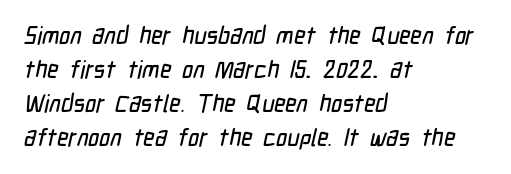
{"underline": "no", "align": "left", "line_spacing": "normal", "line_spacing_ratio": 1.42, "letter_spacing": "normal", "letter_spacing_em": 0.0, "glyph_px": 24}
